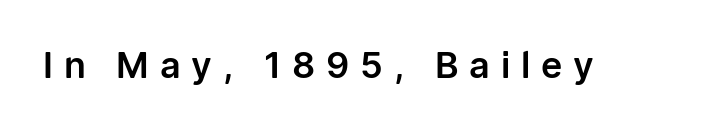
{"serif": "no", "italic": "no", "width": "normal", "stroke_contrast": "low", "x_height": "medium", "monospaced": "no", "underline": "no", "letter_spacing": "wide", "letter_spacing_em": 0.3, "glyph_px": 36}
